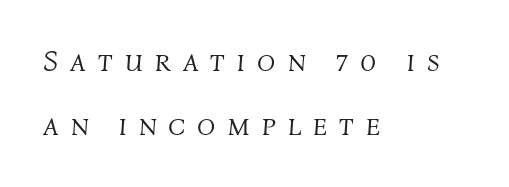
Weight: not bold — regular or lighter. Short and long lines alike share a common starting point at left. In terms of leading, this rendering errs on the spacious side. Emphasis-style slanted type is in use. Note the varied advance widths — an 'i' is clearly narrower than an 'm'.
